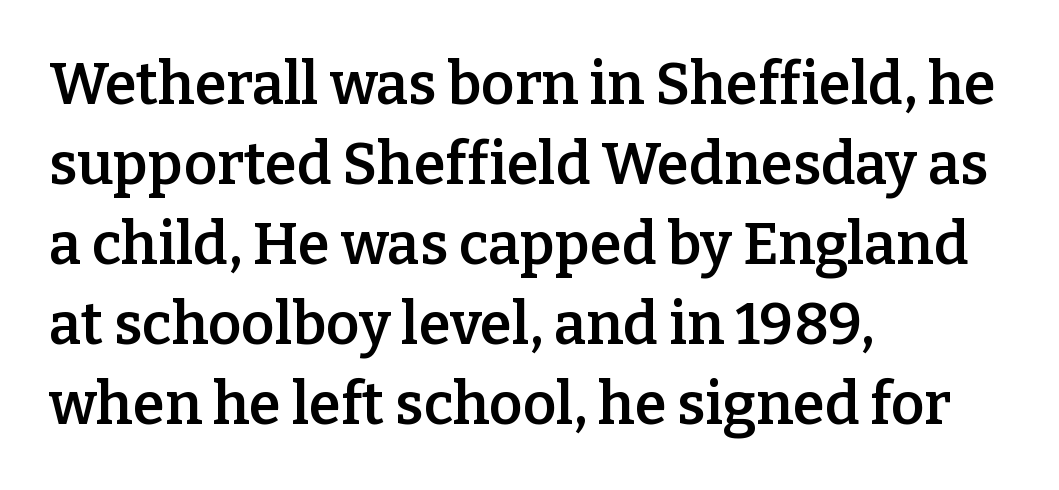
The image shows 58 px semibold serif type, upright; set left-aligned, normal line spacing (1.38x), normal letter spacing, not underlined; low stroke contrast and a medium x-height.
